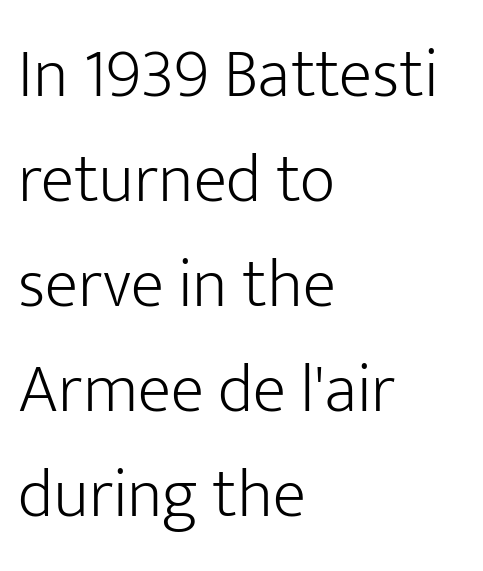
The letters advance in unequal steps, a hallmark of proportional type. A normal amount of white space separates one row of letters from the next. A typesetter would mark this as roman, not italic. The letters sit at their default tracking, neither squeezed nor spread.
